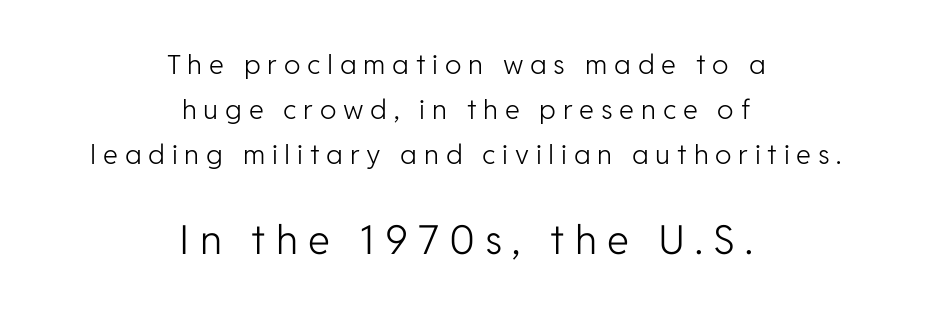
The image shows 40 px light sans-serif type, upright; set centered, normal line spacing (1.67x), unusually wide letter spacing (+0.25 em), not underlined; the second (bottom) block is 1.48x larger; low stroke contrast and a medium x-height.
